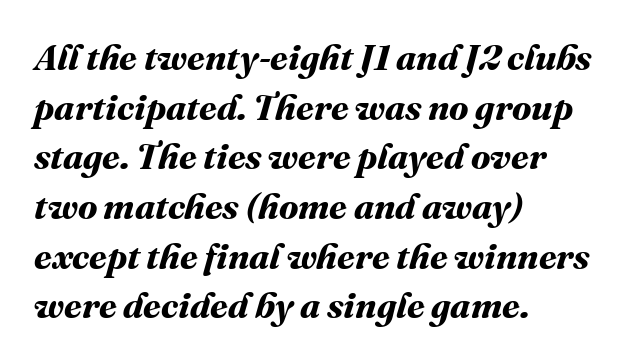
You'd pick this weight for a headline — it's a proper bold. Look at the tracking — it's just the regular setting, nothing added. Descender tails drop into unmarked territory. The typesetter chose a ragged-right arrangement here. What's the leading like? Ordinary, nothing unusual.
